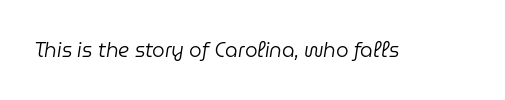
This sample uses plain, unmodified letter spacing. The text carries the slant typical of an italic or oblique font. The characters are drawn with everyday or finer stroke widths. Has an underline been added? It has not.
